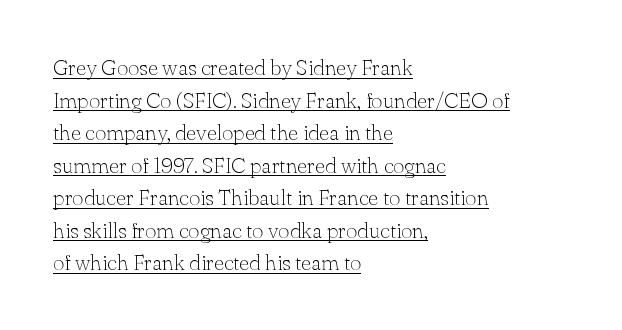
Q: Is the text bold? A: No.
Q: Is the text italic (slanted)? A: No, it is upright.
Q: Is the text underlined? A: Yes.
Q: How is the paragraph aligned? A: Left-aligned.
Q: Is the spacing between letters normal or unusually wide? A: Normal.
Q: Is the spacing between lines tight, normal or loose? A: Normal.
